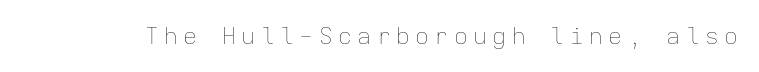
Q: Is the text bold? A: No.
Q: Is the text italic (slanted)? A: No, it is upright.
Q: Is the text underlined? A: No.
Q: Is the spacing between letters normal or unusually wide? A: Unusually wide.
